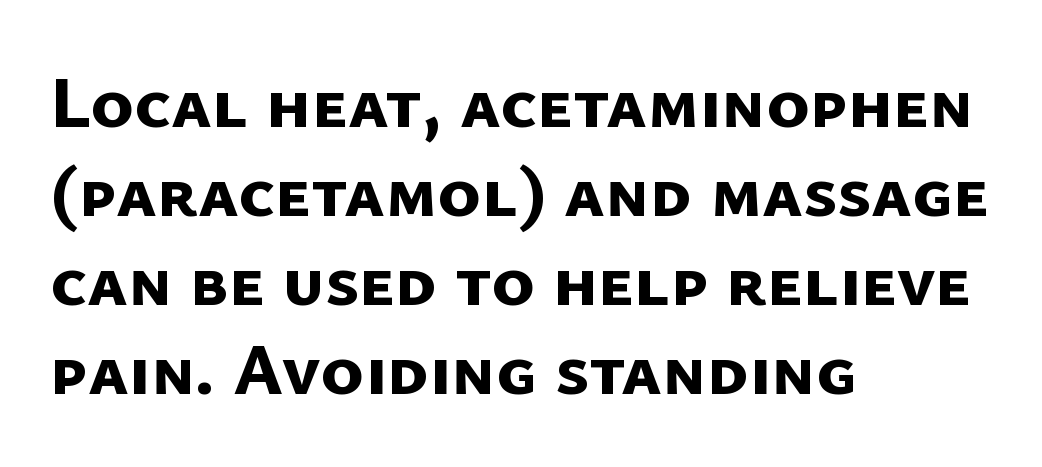
Q: Is the text bold? A: Yes.
Q: Is the typeface a serif or a sans-serif typeface? A: Sans-serif.
Q: Is the text underlined? A: No.
Q: How is the paragraph aligned? A: Left-aligned.
Q: Is the spacing between letters normal or unusually wide? A: Normal.
Q: Width (condensed, normal, or wide)? A: Normal.
Q: Stroke contrast? A: Low.
Q: x-height? A: Medium.
Q: Monospaced? A: No.
